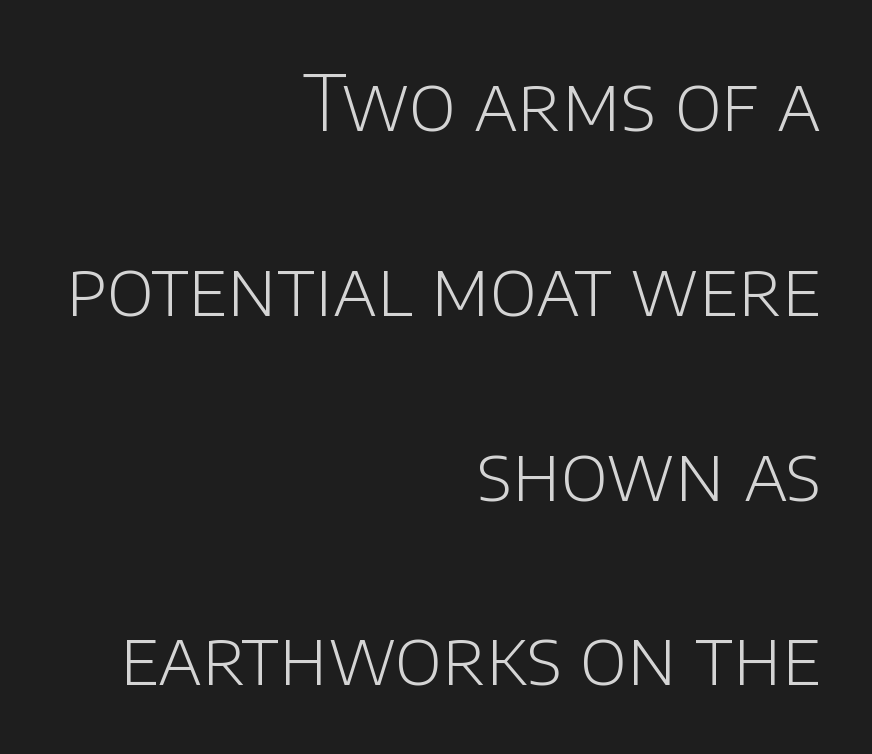
Q: Is the text bold? A: No.
Q: Is the text italic (slanted)? A: No, it is upright.
Q: Is the typeface a serif or a sans-serif typeface? A: Sans-serif.
Q: Is the text underlined? A: No.
Q: How is the paragraph aligned? A: Right-aligned.
Q: Is the spacing between letters normal or unusually wide? A: Normal.
Q: Is the spacing between lines tight, normal or loose? A: Loose.
Q: Width (condensed, normal, or wide)? A: Normal.
Q: Stroke contrast? A: Low.
Q: x-height? A: Large.
Q: Monospaced? A: No.
